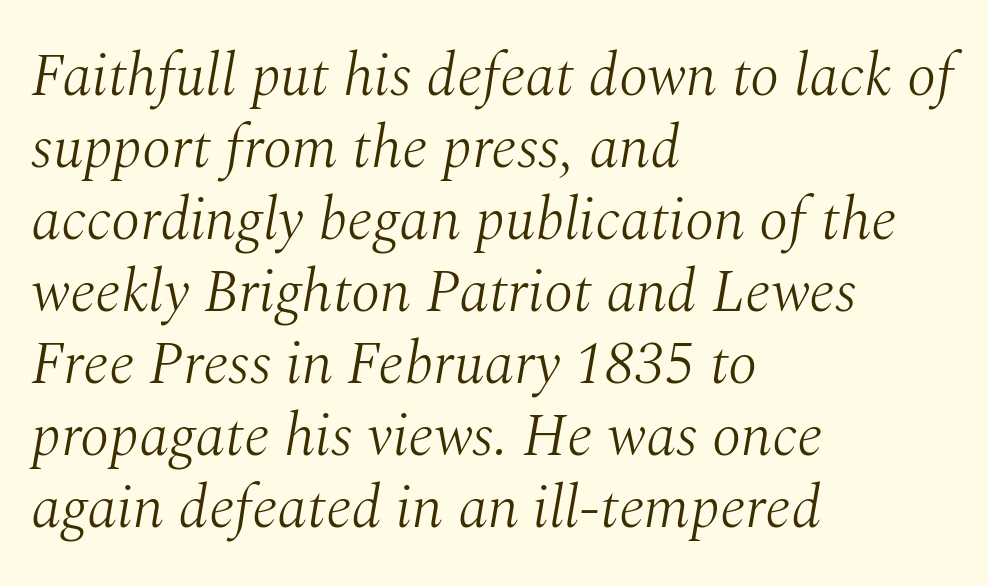
Q: Is the text bold? A: No.
Q: Is the text italic (slanted)? A: Yes, it leans right by about 10 degrees.
Q: Is the typeface a serif or a sans-serif typeface? A: Serif.
Q: Is the text underlined? A: No.
Q: How is the paragraph aligned? A: Left-aligned.
Q: Is the spacing between letters normal or unusually wide? A: Normal.
Q: Width (condensed, normal, or wide)? A: Normal.
Q: Stroke contrast? A: Medium.
Q: x-height? A: Medium.
Q: Monospaced? A: No.
